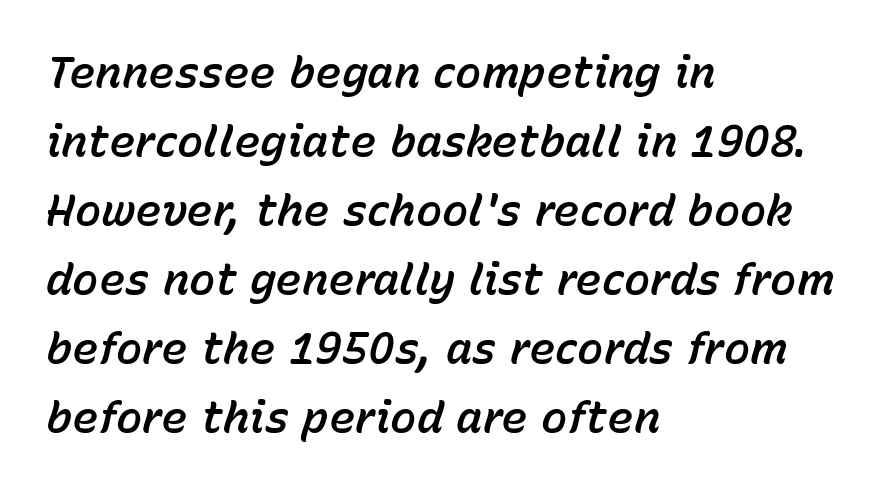
The face used here is proportionally spaced, like ordinary book or web type. Reading down the block, your eye returns to a fixed left position each line. Looking at the ascenders, they clearly lean. What stands out about the letter spacing? Nothing — it is the standard amount. The line-height multiplier appears to be the usual default.
